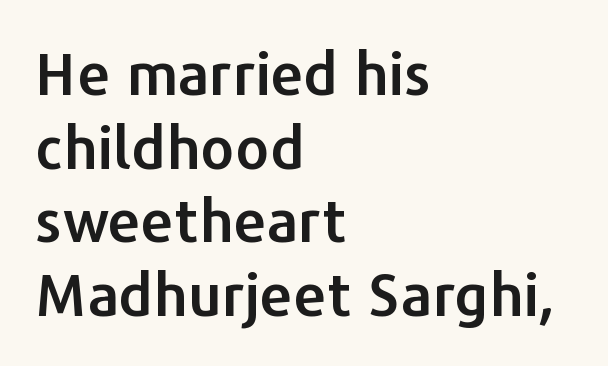
The letters carry no serifs — their stems end cleanly without finishing strokes. The vertical gap from one line to the next is medium. Which margin do the lines hug? The left one — the right edge is uneven. The passage shown is typed in a proportional face where columns would drift. The specimen omits any rule beneath the text block's lines. Nobody touched the tracking dial on this one.
